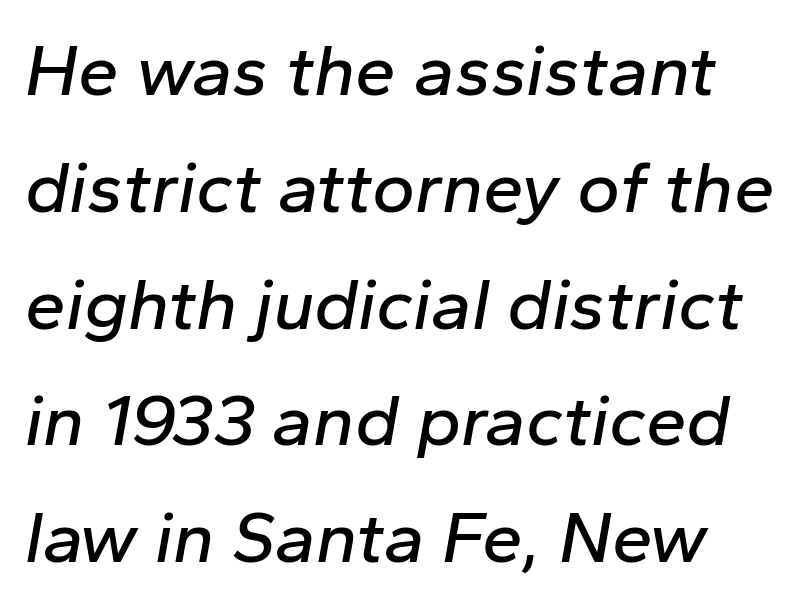
{"italic": "yes", "lean": "right", "slant_degrees": 10, "width": "normal", "stroke_contrast": "low", "x_height": "medium", "monospaced": "no", "underline": "no", "line_spacing": "normal", "line_spacing_ratio": 1.6, "letter_spacing": "normal", "letter_spacing_em": 0.0, "glyph_px": 73}
